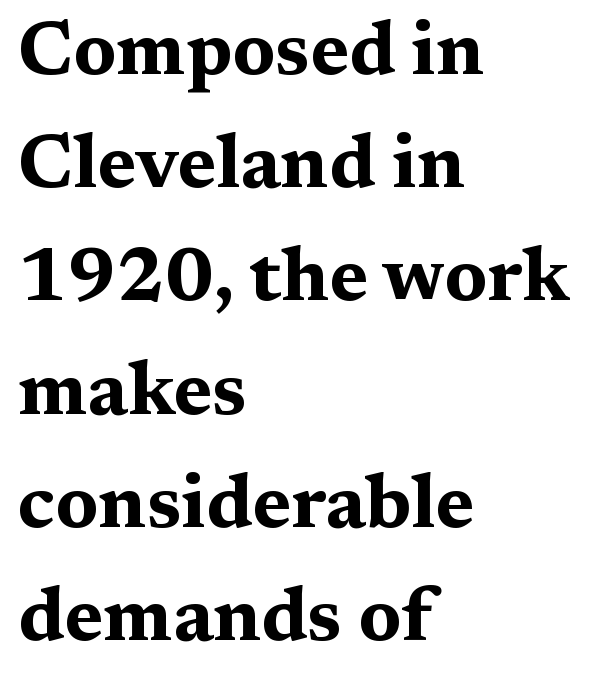
The image shows 75 px bold, wide serif type, upright; set left-aligned, normal line spacing (1.51x), normal letter spacing, not underlined; medium stroke contrast and a medium x-height.
